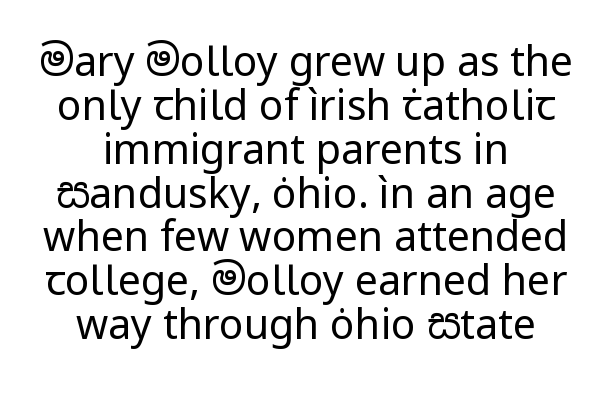
{"serif": "no", "italic": "no", "bold": "no", "weight": "regular", "width": "normal", "stroke_contrast": "low", "x_height": "medium", "monospaced": "no", "underline": "no", "line_spacing": "tight", "line_spacing_ratio": 1.07, "letter_spacing": "normal", "letter_spacing_em": 0.0, "glyph_px": 41}
